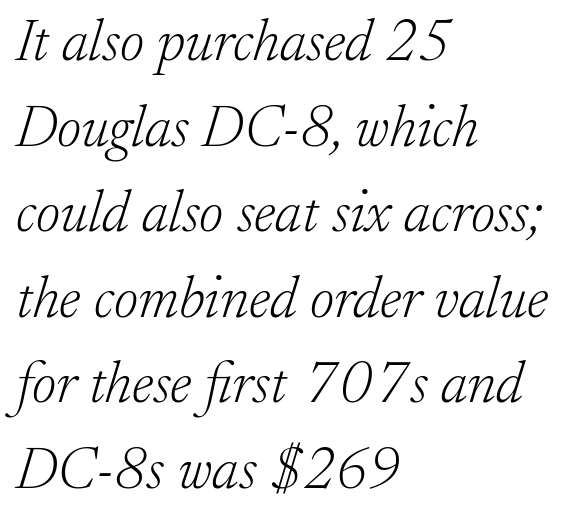
Looking at the ascenders, they clearly lean. Each letter keeps its own natural width here, so spacing adapts to shape. The string is rendered with underlining switched off. The face used here is seriffed, in the tradition of book romans. This block has exactly the height ordinary leading produces.
